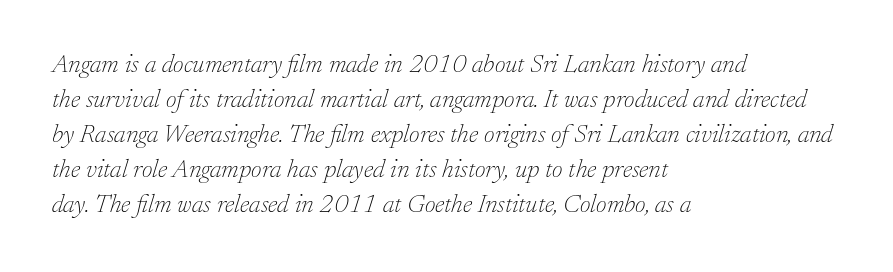
Compared with typical paragraphs, the rows here are spaced about the same. No chunkiness to these letters — they're not bold. There is no visible air inserted between adjacent glyphs. Descender tails drop into unmarked territory. The setting favours the left margin, as ordinary paragraphs usually do.
